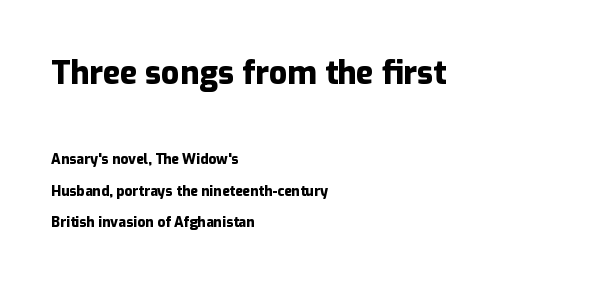
The gaps between neighbouring characters are ordinary and unremarkable. Check under the words: just untouched page. As a designer I'd log this as weight 700, bold. Is there any slant? The stems are plumb.
